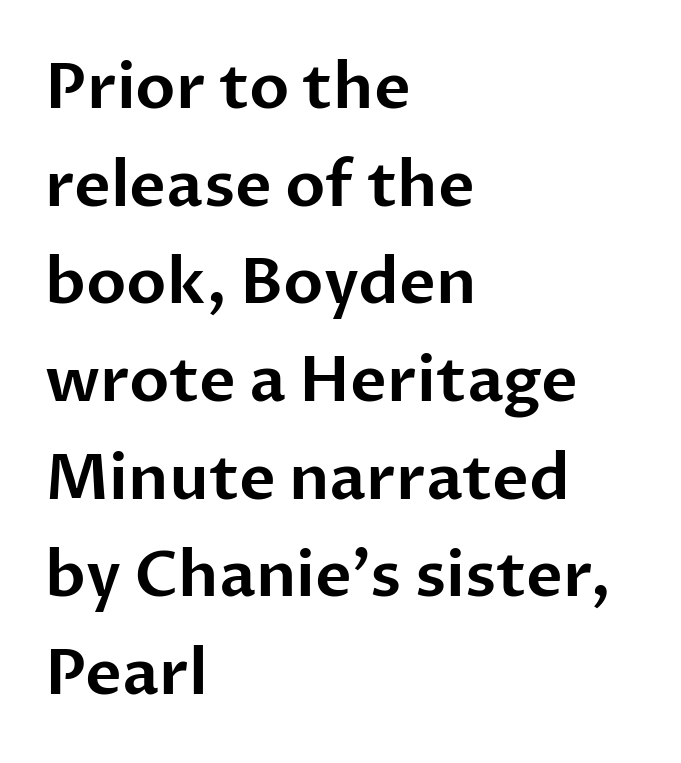
{"serif": "no", "italic": "no", "width": "normal", "stroke_contrast": "low", "x_height": "medium", "monospaced": "no", "underline": "no", "align": "left", "line_spacing": "normal", "line_spacing_ratio": 1.55, "letter_spacing": "normal", "letter_spacing_em": 0.0, "glyph_px": 63}
